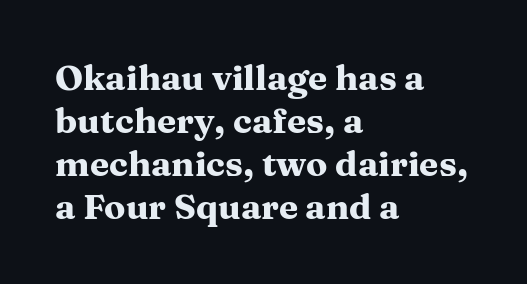
{"serif": "yes", "italic": "no", "bold": "yes", "weight": "heavy", "width": "wide", "stroke_contrast": "medium", "x_height": "medium", "monospaced": "no", "underline": "no", "align": "left", "line_spacing_ratio": 1.23, "letter_spacing": "normal", "letter_spacing_em": 0.0, "glyph_px": 35}
